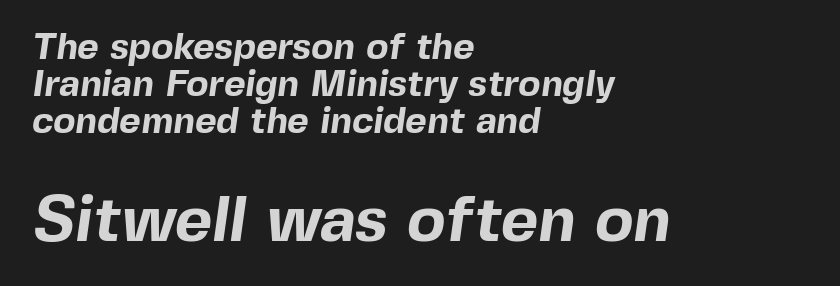
Q: Is the text bold? A: Yes.
Q: Is the typeface a serif or a sans-serif typeface? A: Sans-serif.
Q: Is the text underlined? A: No.
Q: How is the paragraph aligned? A: Left-aligned.
Q: Is the spacing between letters normal or unusually wide? A: Normal.
Q: Is the spacing between lines tight, normal or loose? A: Tight.
Q: Which block of text is set in a larger size, the first (top) or the second (bottom)? A: The second (bottom) one.
Q: Width (condensed, normal, or wide)? A: Normal.
Q: x-height? A: Medium.
Q: Monospaced? A: No.
